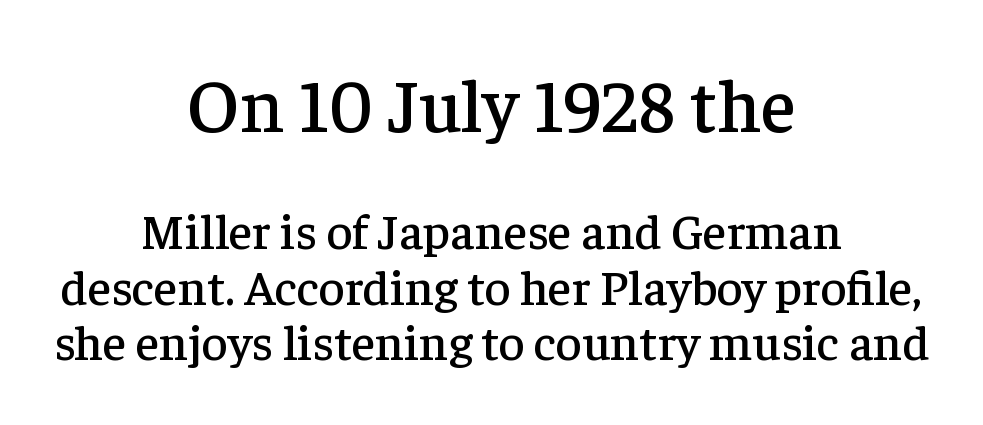
Note the varied advance widths — an 'i' is clearly narrower than an 'm'. Which margin do the lines hug? Neither — every line sits in the middle. The passage shown stacks its lines with hardly any gap. The face used here is rendered with its standard letterfit.
